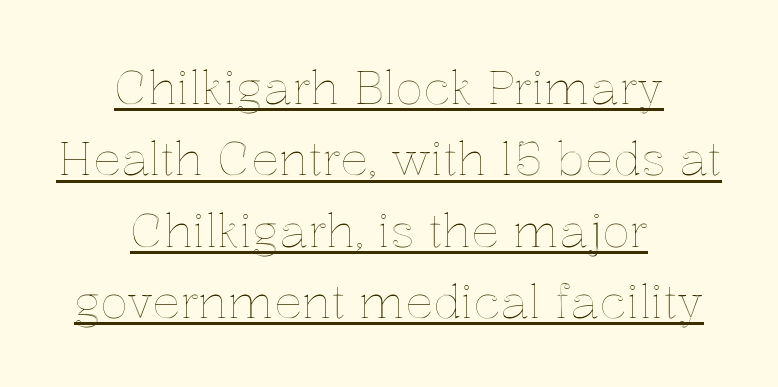
Vertical strokes here are truly vertical. Horizontal bands of white between lines are of average thickness. The lines are quadded center. The rendering uses the underline text-decoration. A typesetter would call this proportional, since set widths differ per character.
